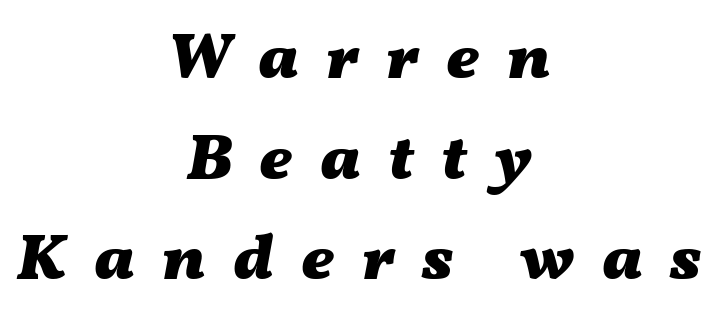
{"italic": "yes", "lean": "right", "slant_degrees": 11, "bold": "yes", "weight": "heavy", "width": "wide", "stroke_contrast": "medium", "x_height": "medium", "monospaced": "no", "underline": "no", "align": "center", "line_spacing": "normal", "line_spacing_ratio": 1.55, "letter_spacing": "wide", "letter_spacing_em": 0.42, "glyph_px": 65}
